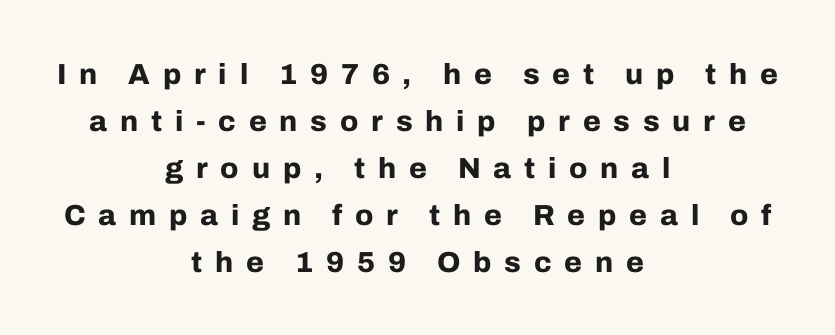
The image shows 29 px bold sans-serif type, upright; set centered, normal line spacing (1.62x), unusually wide letter spacing (+0.44 em), not underlined; low stroke contrast and a medium x-height.
